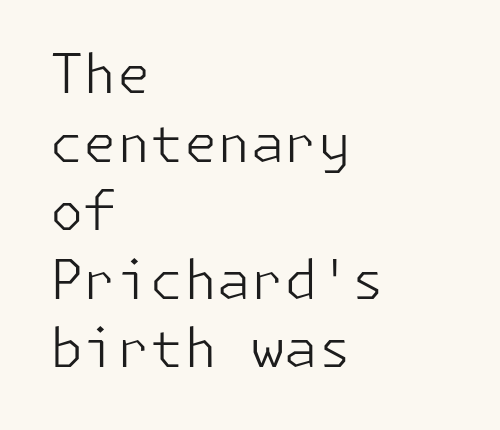
The image shows 54 px light sans-serif type, upright; set left-aligned, normal line spacing (1.27x), normal letter spacing, not underlined; low stroke contrast and a medium x-height.
